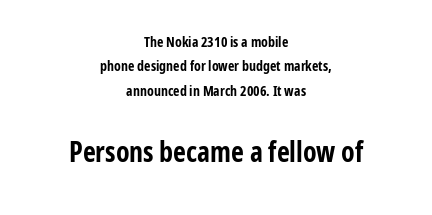
{"serif": "no", "italic": "no", "bold": "yes", "weight": "bold", "width": "condensed", "stroke_contrast": "low", "x_height": "medium", "monospaced": "no", "underline": "no", "align": "center", "line_spacing_ratio": 1.75, "letter_spacing": "normal", "letter_spacing_em": 0.0, "larger_block": "second", "size_ratio": 2.0, "glyph_px": 28}
